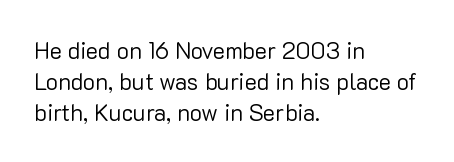
Posture: upright roman. The ragged edge is on the right, which tells us the setting is flush left. Reading down the column, the eye jumps a familiar distance to each next line. The specimen omits any rule beneath the text block's lines. The face looks like a standard text weight, possibly lighter.
